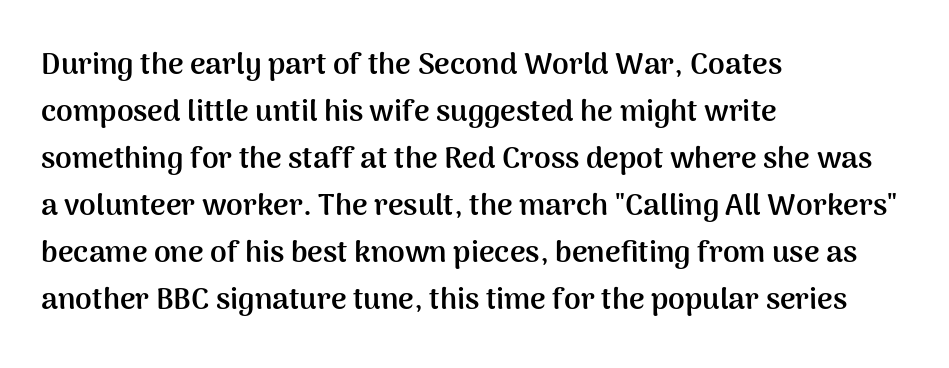
{"serif": "no", "italic": "no", "bold": "yes", "weight": "semibold", "width": "normal", "stroke_contrast": "medium", "x_height": "medium", "monospaced": "no", "underline": "no", "align": "left", "line_spacing": "normal", "line_spacing_ratio": 1.57, "letter_spacing": "normal", "letter_spacing_em": 0.0, "glyph_px": 30}
